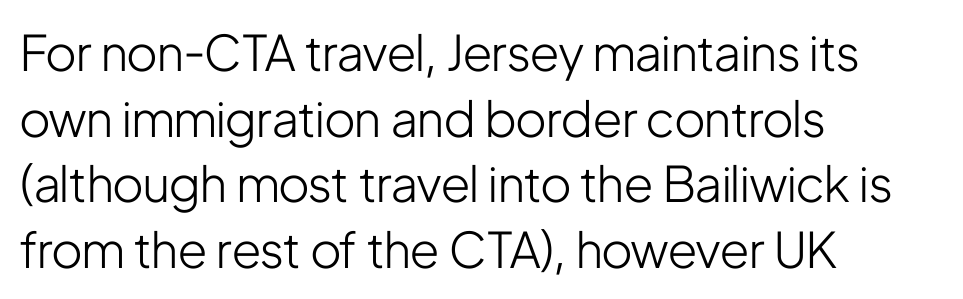
Q: Is the text bold? A: No.
Q: Is the text italic (slanted)? A: No, it is upright.
Q: Is the typeface a serif or a sans-serif typeface? A: Sans-serif.
Q: Is the text underlined? A: No.
Q: How is the paragraph aligned? A: Left-aligned.
Q: Is the spacing between letters normal or unusually wide? A: Normal.
Q: Is the spacing between lines tight, normal or loose? A: Normal.
Q: Width (condensed, normal, or wide)? A: Condensed.
Q: Stroke contrast? A: Low.
Q: x-height? A: Medium.
Q: Monospaced? A: No.
